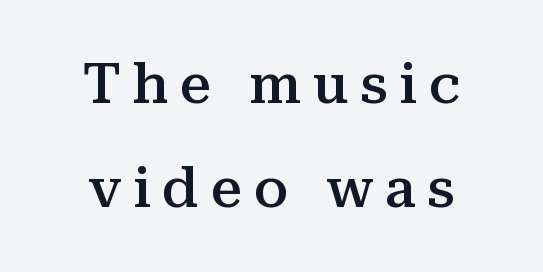
{"serif": "yes", "italic": "no", "bold": "semi", "weight": "semibold", "width": "normal", "stroke_contrast": "medium", "x_height": "medium", "monospaced": "no", "underline": "no", "line_spacing_ratio": 1.85, "letter_spacing": "wide", "letter_spacing_em": 0.21, "glyph_px": 56}
